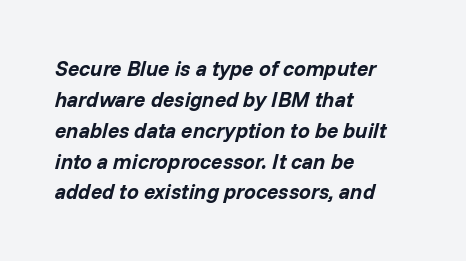
Q: Is the text bold? A: Yes.
Q: Is the text italic (slanted)? A: Yes, it leans right by about 14 degrees.
Q: Is the text underlined? A: No.
Q: How is the paragraph aligned? A: Left-aligned.
Q: Is the spacing between letters normal or unusually wide? A: Normal.
Q: Is the spacing between lines tight, normal or loose? A: Normal.
